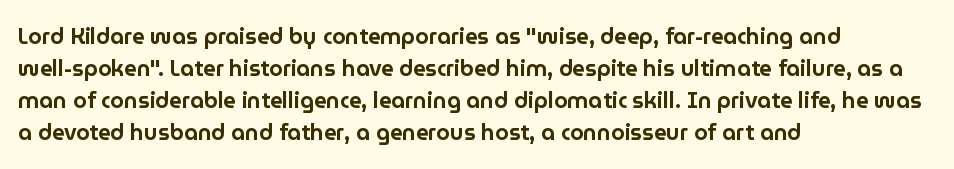
The image shows 22 px text type, upright; set left-aligned, normal line spacing (1.46x), normal letter spacing, not underlined.
